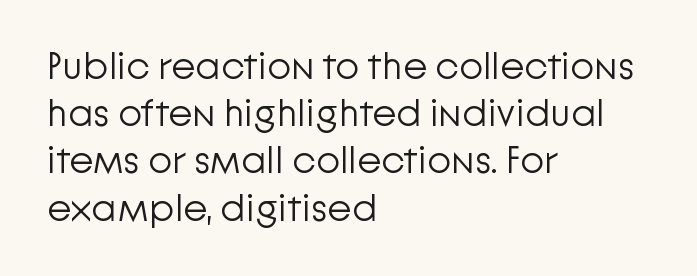
{"serif": "no", "italic": "no", "bold": "no", "weight": "light", "width": "normal", "stroke_contrast": "low", "x_height": "medium", "monospaced": "no", "underline": "no", "align": "left", "line_spacing_ratio": 1.21, "letter_spacing": "normal", "letter_spacing_em": 0.0, "glyph_px": 39}
